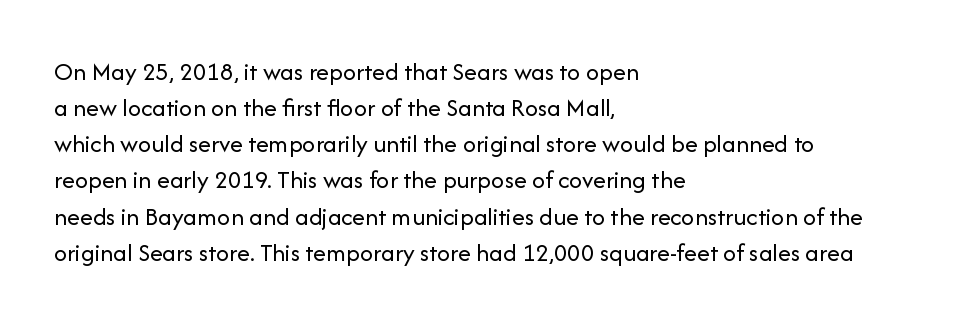
Teacher's note: observe the even left margin — that is flush-left alignment. Students, note that the glyphs here touch the page at normal intervals. Do the letters lean? They stand straight. Descenders hang freely into open space. Stem width sits at or under what a default text font uses.
